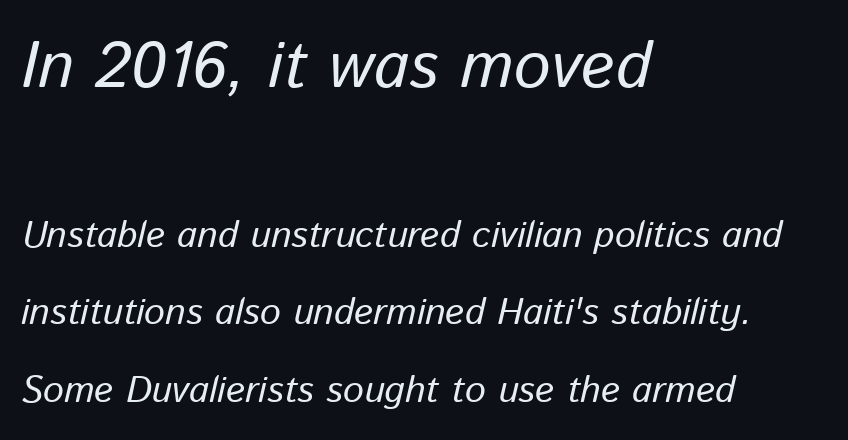
Check under the words: just untouched page. The passage shown begins with its larger block and ends with its smaller one. Spacing verdict: proportional, widths tailored to each character. The line texture is even and compact thanks to regular tracking. Each line starts at the same left margin while the right side varies.
